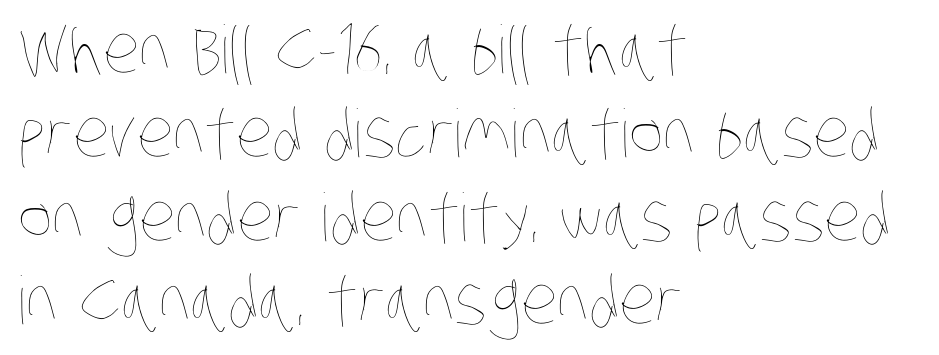
The image shows 66 px thin, condensed type; set left-aligned, normal line spacing (1.27x), normal letter spacing, not underlined; low stroke contrast and a large x-height.
